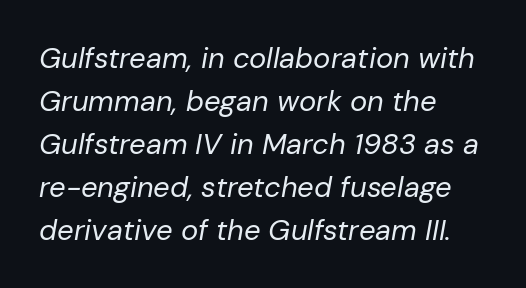
Does the lettering tilt? It does — this is italic. Here the designer chose a conventional face with non-uniform glyph widths. No extra tracking has been applied to these lines. Nobody drew a line under any word here. The vertical gap from one line to the next is medium.
